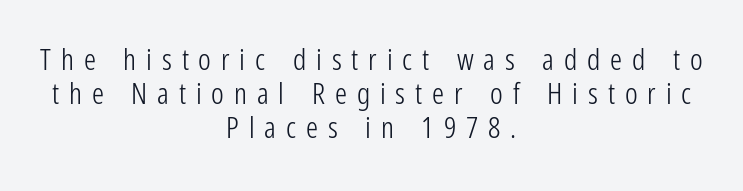
Q: Is the text bold? A: No.
Q: Is the text italic (slanted)? A: No, it is upright.
Q: Is the typeface a serif or a sans-serif typeface? A: Sans-serif.
Q: Is the text underlined? A: No.
Q: How is the paragraph aligned? A: Centered.
Q: Is the spacing between letters normal or unusually wide? A: Unusually wide.
Q: Is the spacing between lines tight, normal or loose? A: Tight.
Q: Width (condensed, normal, or wide)? A: Condensed.
Q: Stroke contrast? A: Low.
Q: x-height? A: Medium.
Q: Monospaced? A: No.
